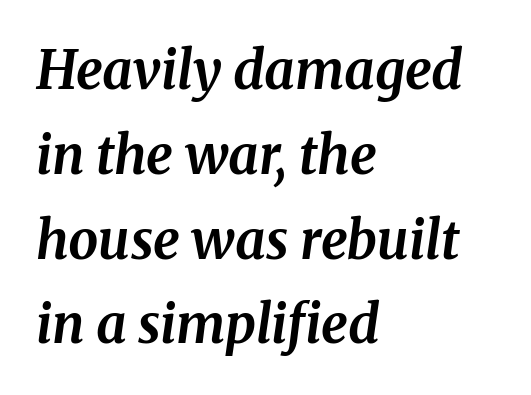
The area under the type is left untouched. These lines keep a tight, regular rhythm from letter to letter. Letterform terminals end in serifs throughout the passage. Each glyph is drawn with heavy, bold strokes.
